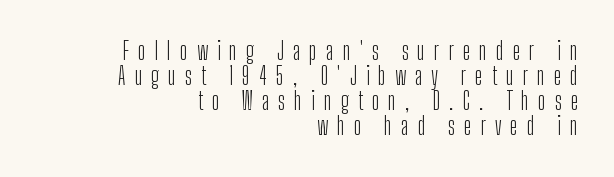
Q: Is the text bold? A: No.
Q: Is the text italic (slanted)? A: No, it is upright.
Q: Is the text underlined? A: No.
Q: How is the paragraph aligned? A: Right-aligned.
Q: Is the spacing between letters normal or unusually wide? A: Unusually wide.
Q: Is the spacing between lines tight, normal or loose? A: Tight.
